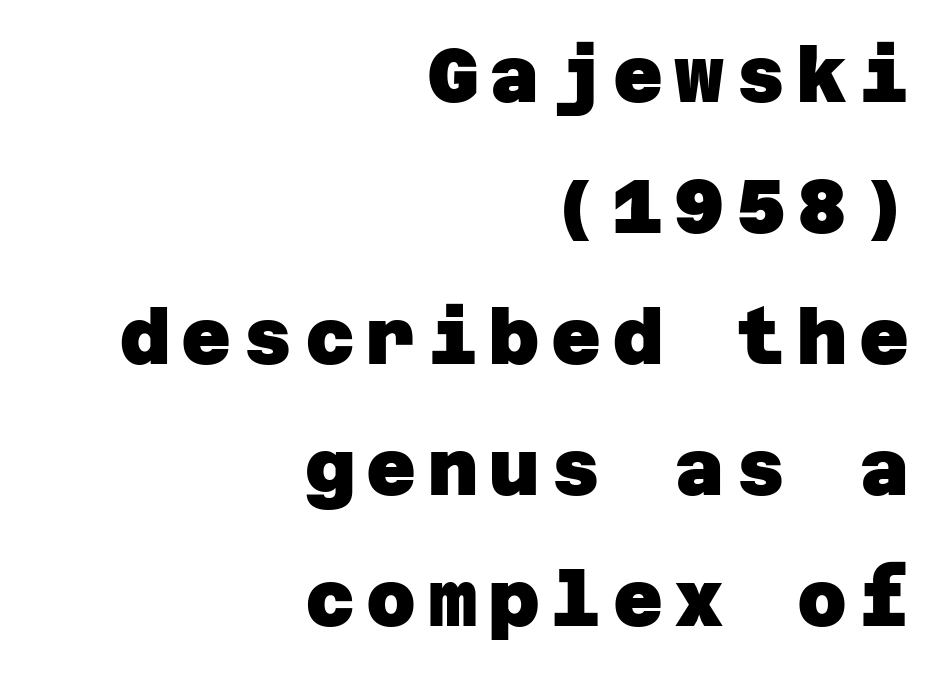
{"serif": "no", "bold": "yes", "weight": "heavy", "width": "normal", "stroke_contrast": "low", "x_height": "large", "underline": "no", "align": "right", "line_spacing": "normal", "line_spacing_ratio": 1.7, "glyph_px": 77}
